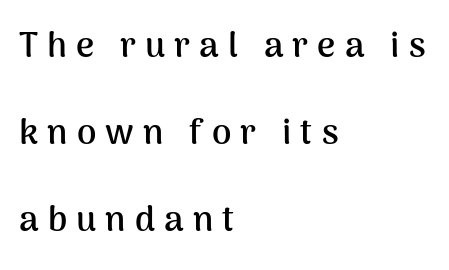
{"serif": "no", "italic": "no", "bold": "yes", "weight": "semibold", "width": "normal", "stroke_contrast": "medium", "x_height": "medium", "monospaced": "no", "underline": "no", "align": "left", "line_spacing": "loose", "line_spacing_ratio": 2.48, "letter_spacing": "wide", "letter_spacing_em": 0.26, "glyph_px": 35}
